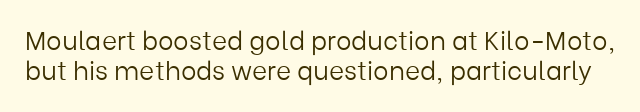
No italicization has been applied; the sample stays upright. Notice how descenders almost collide with the ascenders below — that's tight leading. Is the letter spacing exaggerated? No — it looks like the ordinary default. Type without underlining. Stroke mass is kept to a normal reading level or below.
